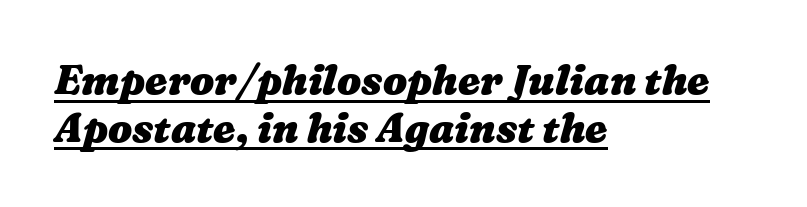
The image shows 40 px heavy, wide type; set left-aligned, line spacing 1.19x, normal letter spacing, underlined; medium stroke contrast and a medium x-height.
